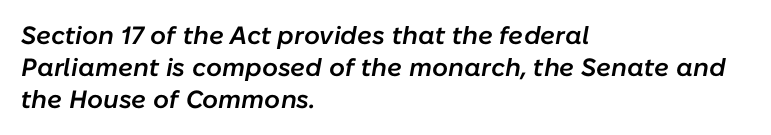
{"italic": "yes", "lean": "right", "slant_degrees": 10, "bold": "semi", "underline": "no", "align": "left", "line_spacing": "normal", "line_spacing_ratio": 1.29, "letter_spacing": "normal", "letter_spacing_em": 0.0, "glyph_px": 25}
